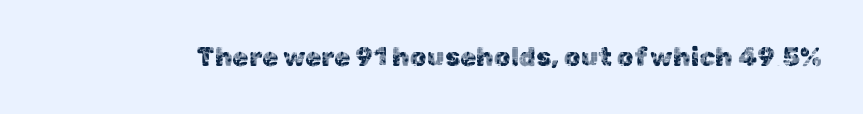
Q: Is the text italic (slanted)? A: No, it is upright.
Q: Is the text underlined? A: No.
Q: Is the spacing between letters normal or unusually wide? A: Normal.
